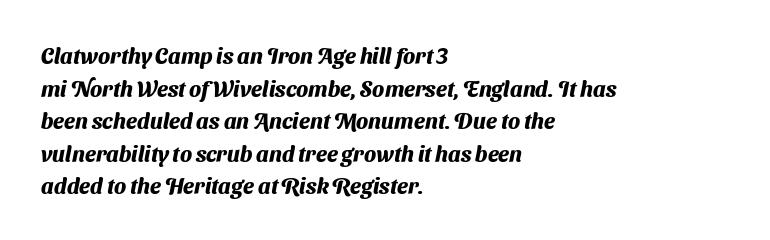
Q: Is the text bold? A: Yes.
Q: Is the text underlined? A: No.
Q: How is the paragraph aligned? A: Left-aligned.
Q: Is the spacing between letters normal or unusually wide? A: Normal.
Q: Is the spacing between lines tight, normal or loose? A: Normal.
